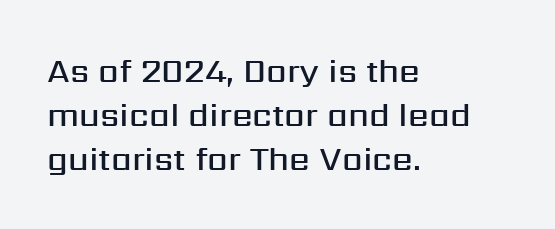
{"serif": "no", "italic": "no", "bold": "semi", "weight": "semibold", "width": "normal", "stroke_contrast": "medium", "x_height": "medium", "monospaced": "no", "underline": "no", "align": "left", "line_spacing": "normal", "line_spacing_ratio": 1.33, "letter_spacing": "normal", "letter_spacing_em": 0.0, "glyph_px": 33}
